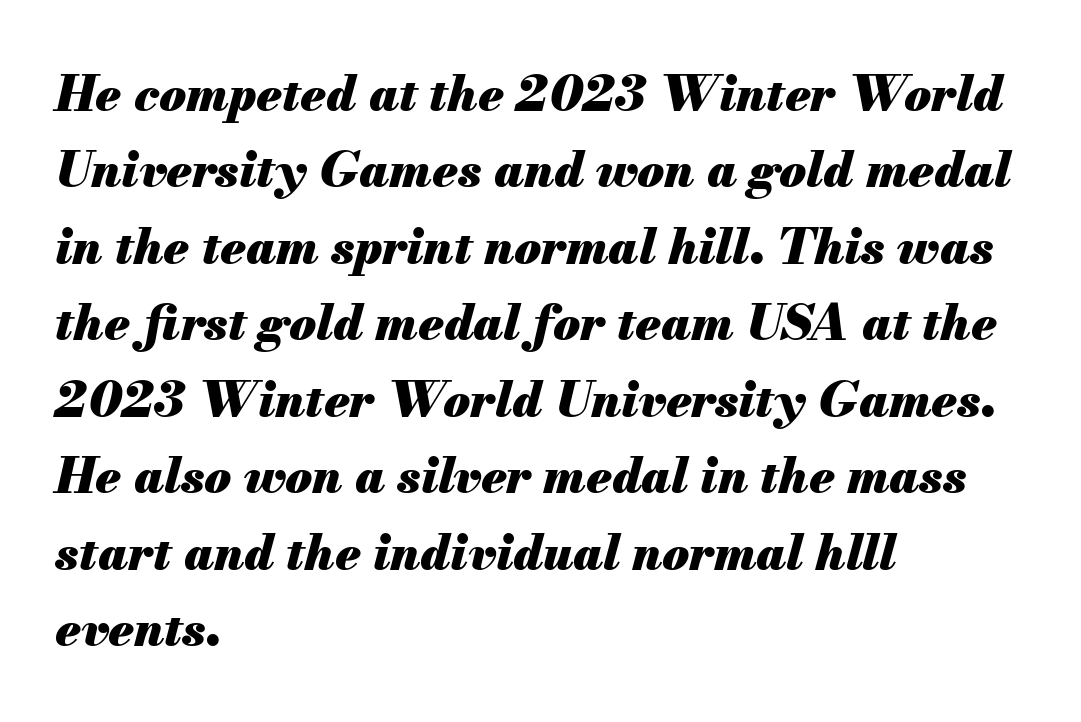
Tracking here is standard; glyphs follow each other at the usual distance. Typeset ragged right — the left edge is the straight one. Do the characters align in a grid? No, the font is proportional. Heft: maximum for text — a bold.
